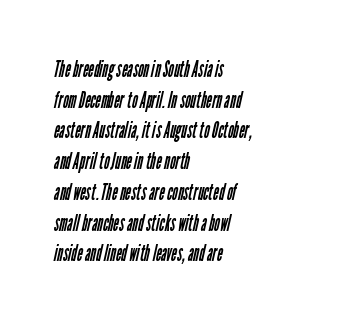
{"bold": "no", "underline": "no", "align": "left", "line_spacing": "normal", "line_spacing_ratio": 1.28, "letter_spacing": "normal", "letter_spacing_em": 0.0, "glyph_px": 24}
